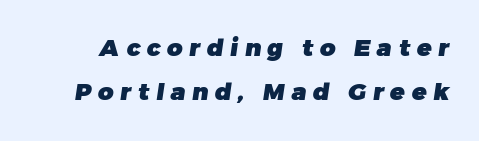
Q: Is the text bold? A: Yes.
Q: Is the text underlined? A: No.
Q: Is the spacing between letters normal or unusually wide? A: Unusually wide.
